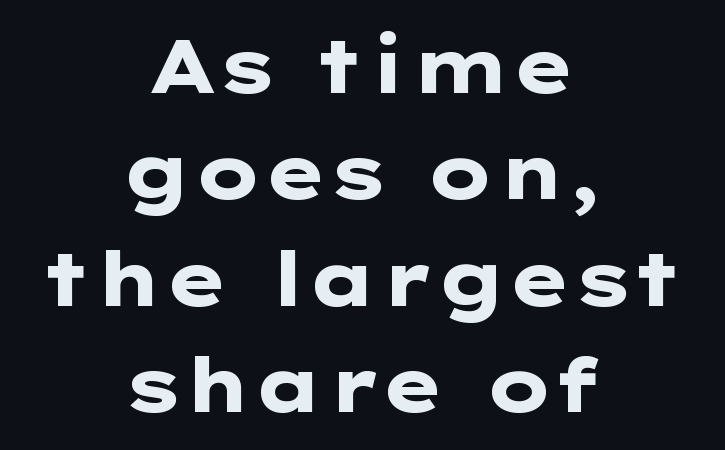
Do the letters lean? They stand straight. These lines are centered, leaving both edges ragged. Honestly, there is no underline to notice here at all. To sum up the face: it is a sans, with no serifs.
